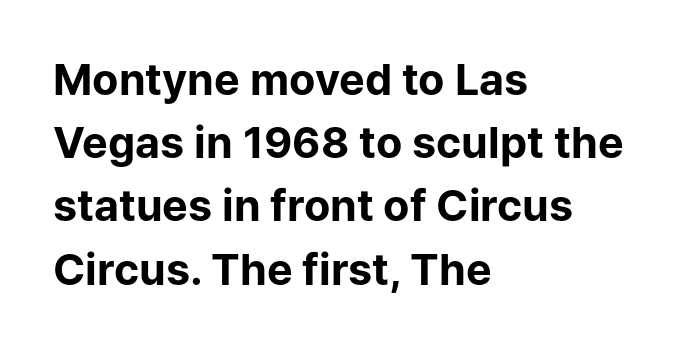
Q: Is the text bold? A: Yes.
Q: Is the text italic (slanted)? A: No, it is upright.
Q: Is the typeface a serif or a sans-serif typeface? A: Sans-serif.
Q: Is the text underlined? A: No.
Q: How is the paragraph aligned? A: Left-aligned.
Q: Is the spacing between letters normal or unusually wide? A: Normal.
Q: Is the spacing between lines tight, normal or loose? A: Normal.
Q: Width (condensed, normal, or wide)? A: Normal.
Q: Stroke contrast? A: Low.
Q: x-height? A: Medium.
Q: Monospaced? A: No.
